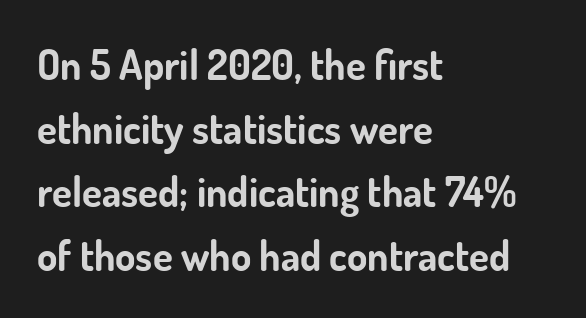
Plenty of ink on the page — the face is bold. In terms of leading, this rendering sits right in the middle. Does the lettering tilt? It doesn't — this is upright. Looks like regular typesetting: each glyph gets only the width it needs. The face used here is rendered with its standard letterfit.
